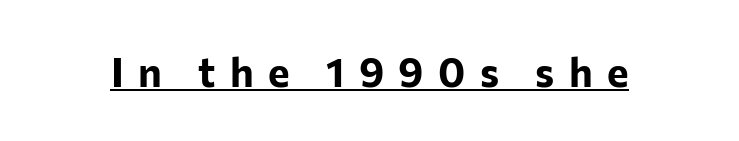
Q: Is the text bold? A: Yes.
Q: Is the text italic (slanted)? A: No, it is upright.
Q: Is the typeface a serif or a sans-serif typeface? A: Sans-serif.
Q: Is the text underlined? A: Yes.
Q: Is the spacing between letters normal or unusually wide? A: Unusually wide.
Q: Width (condensed, normal, or wide)? A: Normal.
Q: Stroke contrast? A: Low.
Q: x-height? A: Medium.
Q: Monospaced? A: No.
